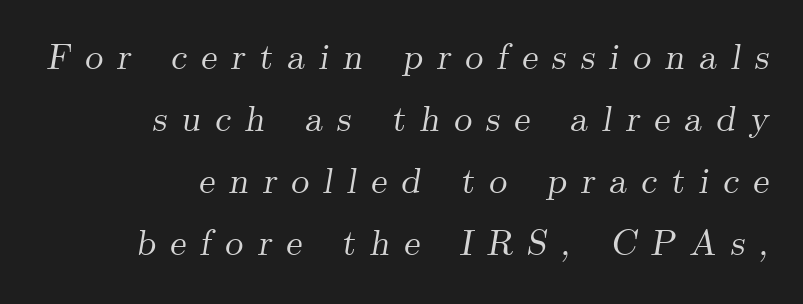
Looking at the ascenders, they clearly lean. Check where the strokes stop: tiny serifs finish them off. The zone under the glyphs is completely vacant. The type is letterspaced generously, with wide tracking. Spacing verdict: proportional, widths tailored to each character. Teacher's note: observe the even right margin — that is flush-right alignment.
